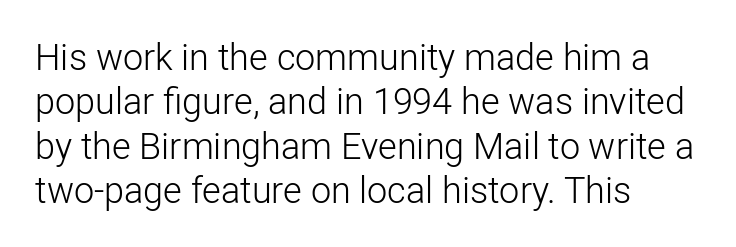
{"serif": "no", "italic": "no", "bold": "no", "weight": "light", "width": "normal", "stroke_contrast": "low", "x_height": "medium", "monospaced": "no", "underline": "no", "align": "left", "line_spacing_ratio": 1.23, "letter_spacing": "normal", "letter_spacing_em": 0.0, "glyph_px": 36}
